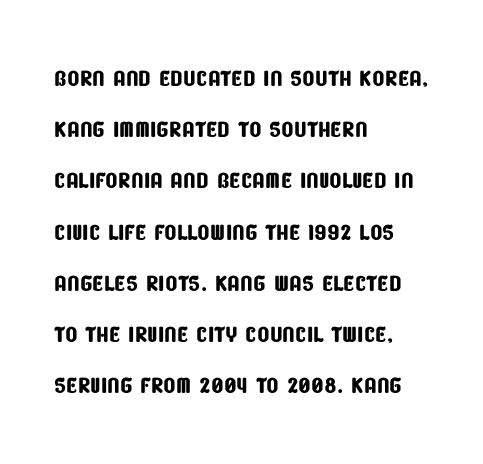
{"serif": "no", "width": "condensed", "stroke_contrast": "low", "x_height": "large", "monospaced": "no", "underline": "no", "align": "left", "line_spacing": "normal", "line_spacing_ratio": 1.6, "letter_spacing": "normal", "letter_spacing_em": 0.0, "glyph_px": 32}
